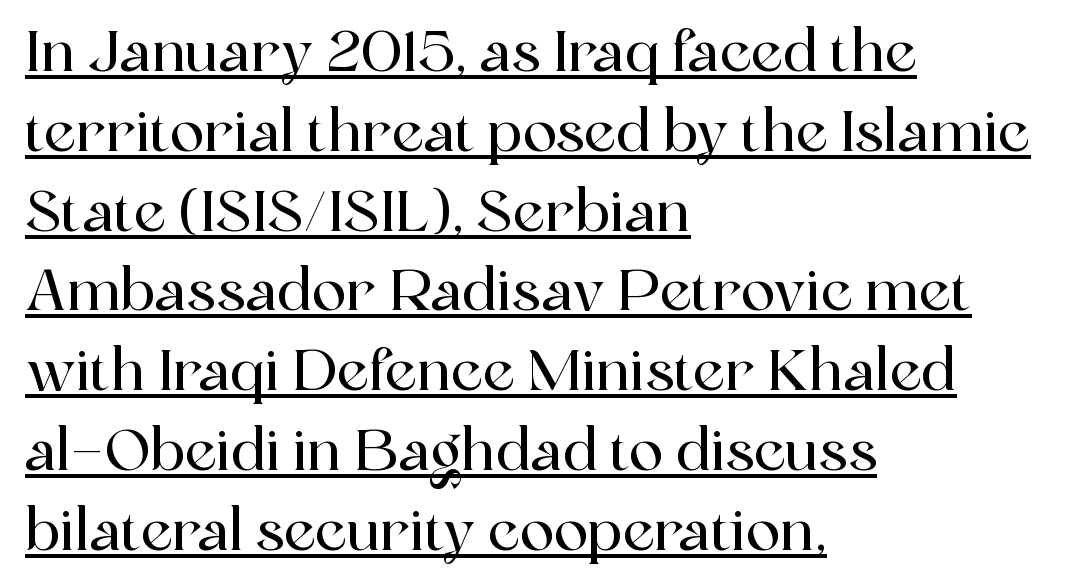
Q: Is the text italic (slanted)? A: No, it is upright.
Q: Is the typeface a serif or a sans-serif typeface? A: Serif.
Q: Is the text underlined? A: Yes.
Q: How is the paragraph aligned? A: Left-aligned.
Q: Is the spacing between letters normal or unusually wide? A: Normal.
Q: Is the spacing between lines tight, normal or loose? A: Normal.
Q: Width (condensed, normal, or wide)? A: Normal.
Q: x-height? A: Medium.
Q: Monospaced? A: No.
